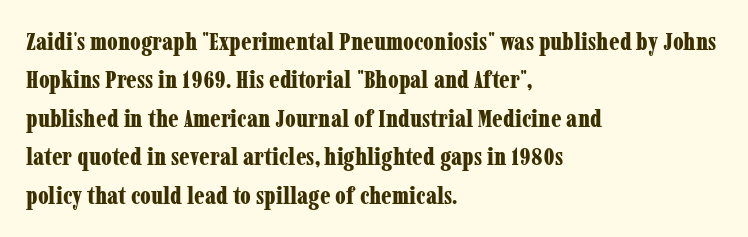
Here the glyphs are tracked normally, forming tight word shapes. Does the weight exceed regular? Yes, all the way to bold. The text block is weighted toward the left margin, trailing off unevenly rightward. Style check: upright. Notice how descenders clear the ascenders below comfortably — that's standard leading. Glance below the letters and you will spot only blank space.
